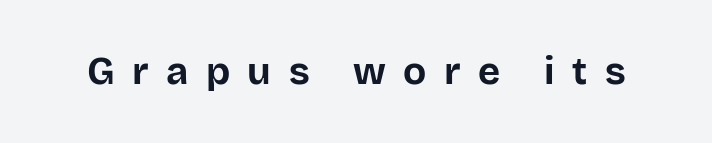
{"serif": "no", "italic": "no", "bold": "yes", "weight": "bold", "width": "normal", "stroke_contrast": "low", "x_height": "large", "monospaced": "no", "underline": "no", "letter_spacing": "wide", "letter_spacing_em": 0.46, "glyph_px": 38}
